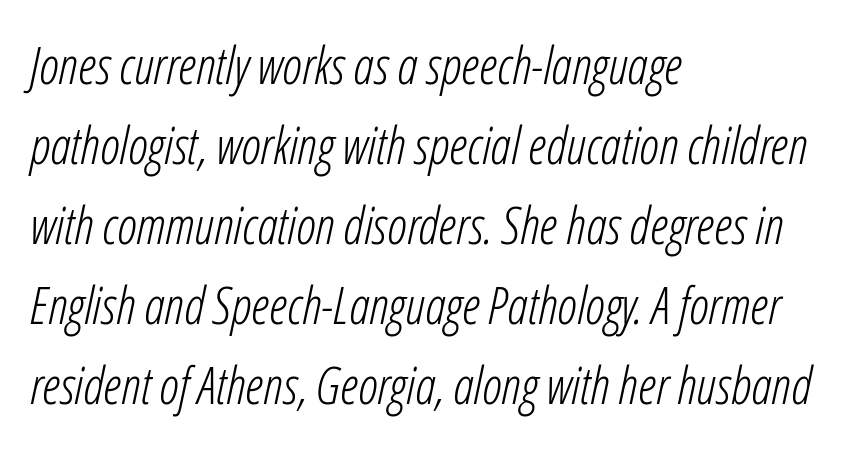
This reads as an unemphasized weight, regular at the heaviest. Horizontal bands of white between lines are of average thickness. Reading down the block, your eye returns to a fixed left position each line. The type is set solid horizontally, with unmodified tracking.
